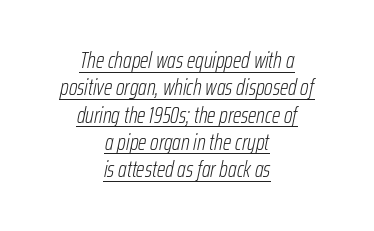
Q: Is the text bold? A: No.
Q: Is the text italic (slanted)? A: Yes, it leans right by about 12 degrees.
Q: Is the text underlined? A: Yes.
Q: How is the paragraph aligned? A: Centered.
Q: Is the spacing between letters normal or unusually wide? A: Normal.
